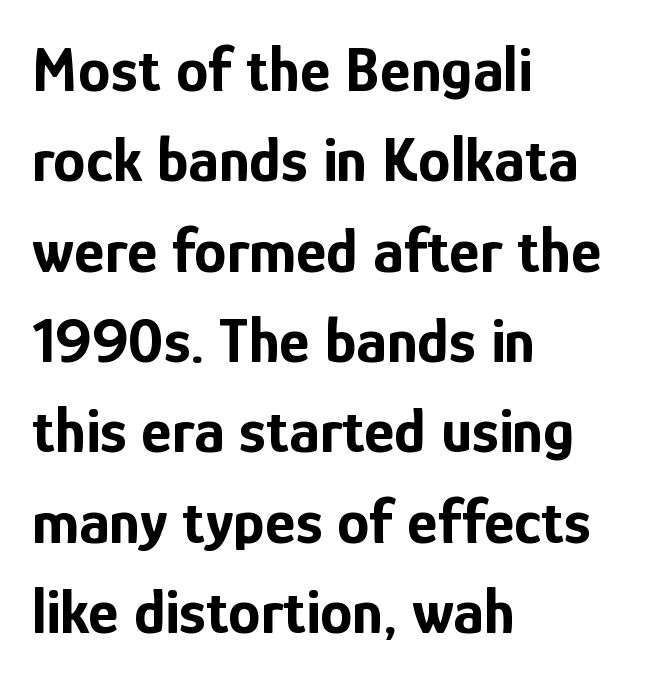
Q: Is the text bold? A: Yes.
Q: Is the text italic (slanted)? A: No, it is upright.
Q: Is the typeface a serif or a sans-serif typeface? A: Sans-serif.
Q: Is the text underlined? A: No.
Q: How is the paragraph aligned? A: Left-aligned.
Q: Is the spacing between letters normal or unusually wide? A: Normal.
Q: Is the spacing between lines tight, normal or loose? A: Normal.
Q: Width (condensed, normal, or wide)? A: Condensed.
Q: Stroke contrast? A: Low.
Q: x-height? A: Medium.
Q: Monospaced? A: No.
